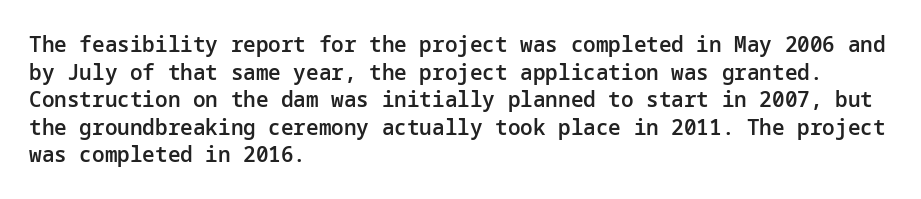
Q: Is the text bold? A: Semi-bold.
Q: Is the text italic (slanted)? A: No, it is upright.
Q: Is the text underlined? A: No.
Q: How is the paragraph aligned? A: Left-aligned.
Q: Is the spacing between letters normal or unusually wide? A: Normal.
Q: Is the spacing between lines tight, normal or loose? A: Normal.
